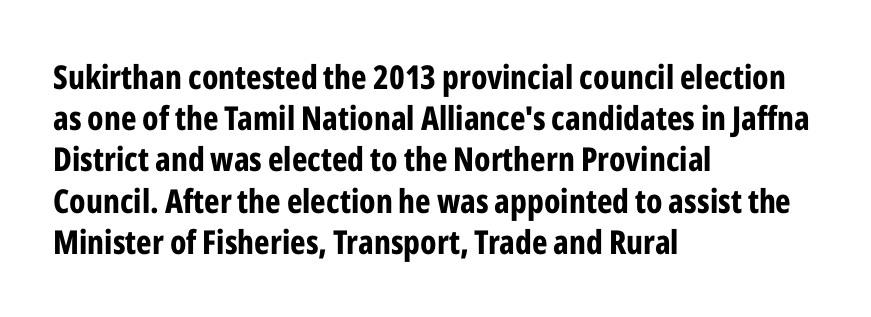
Q: Is the text bold? A: Yes.
Q: Is the text italic (slanted)? A: No, it is upright.
Q: Is the typeface a serif or a sans-serif typeface? A: Sans-serif.
Q: Is the text underlined? A: No.
Q: How is the paragraph aligned? A: Left-aligned.
Q: Is the spacing between letters normal or unusually wide? A: Normal.
Q: Is the spacing between lines tight, normal or loose? A: Normal.
Q: Width (condensed, normal, or wide)? A: Condensed.
Q: Stroke contrast? A: Low.
Q: x-height? A: Medium.
Q: Monospaced? A: No.
